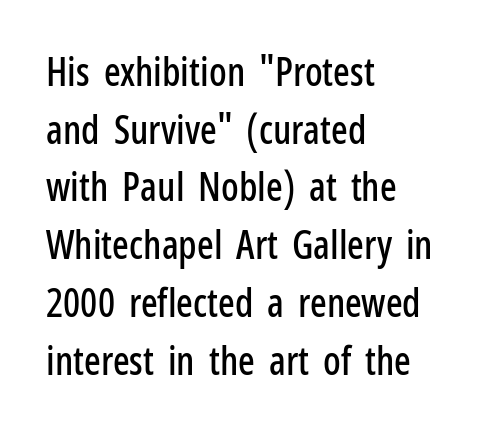
{"serif": "no", "italic": "no", "width": "condensed", "stroke_contrast": "low", "x_height": "medium", "monospaced": "no", "underline": "no", "align": "left", "line_spacing": "normal", "line_spacing_ratio": 1.48, "letter_spacing": "normal", "letter_spacing_em": 0.0, "glyph_px": 39}
